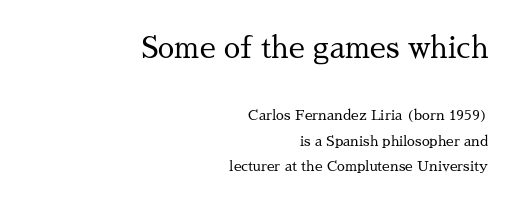
Beneath every word, the page is bare. Posture: vertical. No extra tracking has been applied to these lines. Horizontally, the lines are justified to the trailing edge only.
